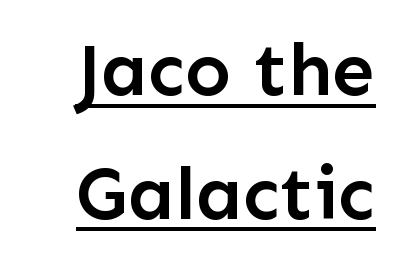
{"serif": "no", "italic": "no", "bold": "semi", "weight": "semibold", "width": "normal", "stroke_contrast": "low", "x_height": "medium", "monospaced": "no", "underline": "yes", "line_spacing": "normal", "line_spacing_ratio": 1.63, "letter_spacing": "normal", "letter_spacing_em": 0.0, "glyph_px": 76}
